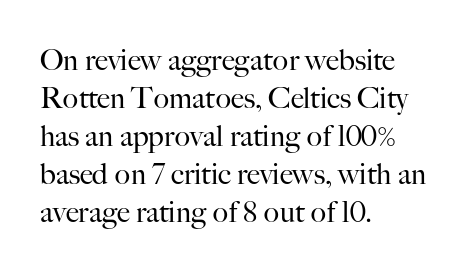
{"serif": "yes", "italic": "no", "bold": "no", "weight": "regular", "width": "normal", "stroke_contrast": "high", "x_height": "small", "monospaced": "no", "underline": "no", "align": "left", "line_spacing": "normal", "line_spacing_ratio": 1.31, "letter_spacing": "normal", "letter_spacing_em": 0.0, "glyph_px": 29}
